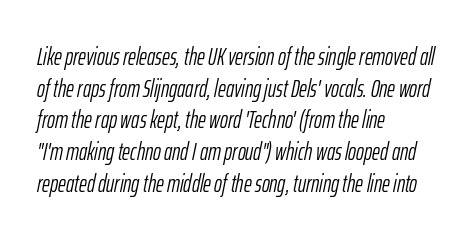
{"italic": "yes", "lean": "right", "slant_degrees": 12, "bold": "no", "underline": "no", "align": "left", "line_spacing": "normal", "line_spacing_ratio": 1.32, "letter_spacing": "normal", "letter_spacing_em": 0.0, "glyph_px": 24}
